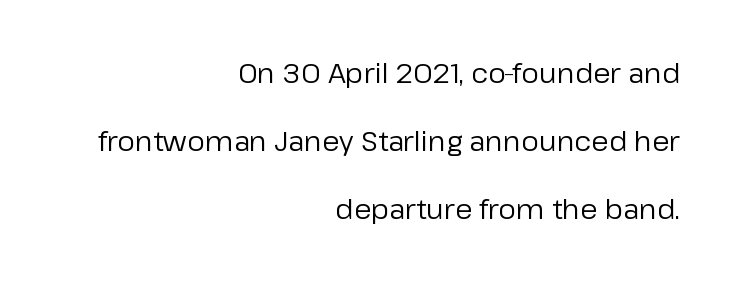
Italic? Not at all — the glyphs are vertical. Airy leading. A clean baseline with only descenders dipping below it. If you drew a ruler down the right edge, every line would touch it.
